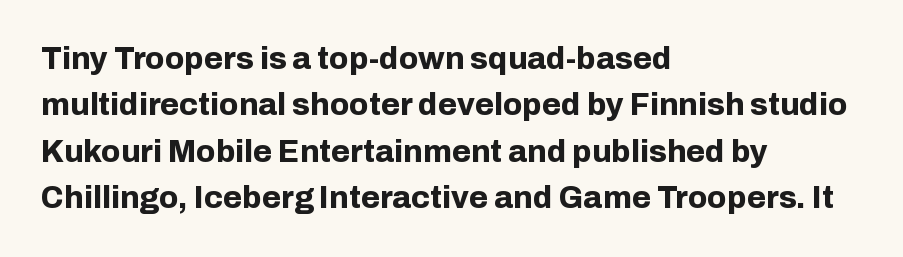
{"serif": "no", "italic": "no", "bold": "yes", "weight": "bold", "width": "normal", "stroke_contrast": "low", "x_height": "medium", "monospaced": "no", "underline": "no", "align": "left", "line_spacing": "normal", "line_spacing_ratio": 1.5, "letter_spacing": "normal", "letter_spacing_em": 0.0, "glyph_px": 31}
